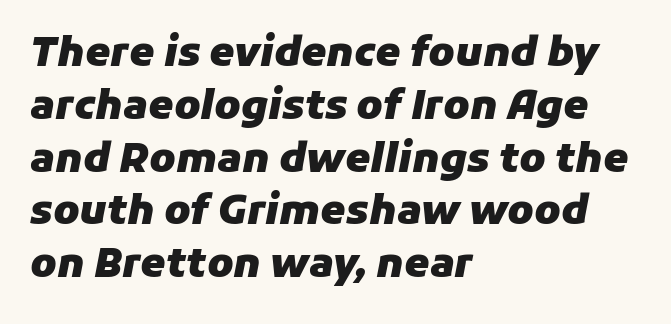
The image shows 40 px heavy type, italic (leaning right); set left-aligned, normal line spacing (1.32x), normal letter spacing, not underlined; low stroke contrast and a medium x-height.
